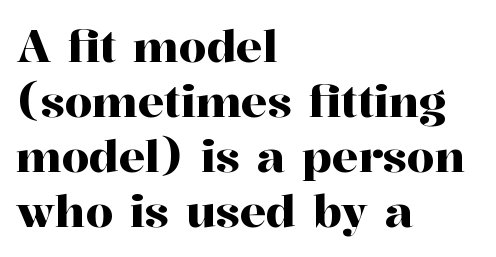
The space between consecutive lines is moderate. The glyphs are unaccompanied by any horizontal stroke below them. Old-style or modern, the face here clearly has serifs. The specimen reads as upright at a glance. Proportional: the letters do not fall into vertical columns. In terms of letterspacing, this is plain default setting.
